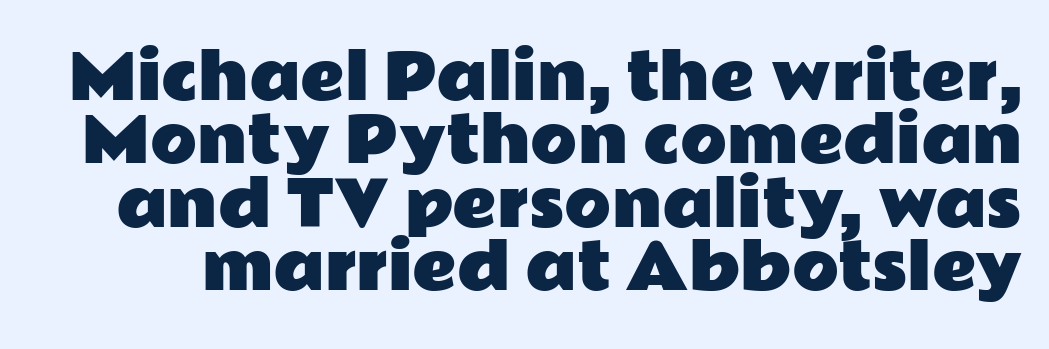
{"serif": "no", "italic": "no", "width": "wide", "stroke_contrast": "low", "x_height": "medium", "monospaced": "no", "underline": "no", "line_spacing": "tight", "line_spacing_ratio": 1.04, "letter_spacing": "normal", "letter_spacing_em": 0.0, "glyph_px": 61}
